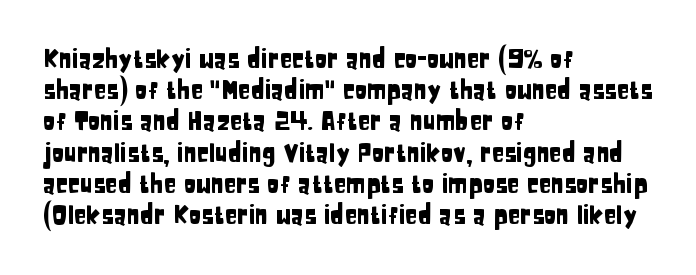
Q: Is the text italic (slanted)? A: No, it is upright.
Q: Is the text underlined? A: No.
Q: How is the paragraph aligned? A: Left-aligned.
Q: Is the spacing between letters normal or unusually wide? A: Normal.
Q: Is the spacing between lines tight, normal or loose? A: Normal.
